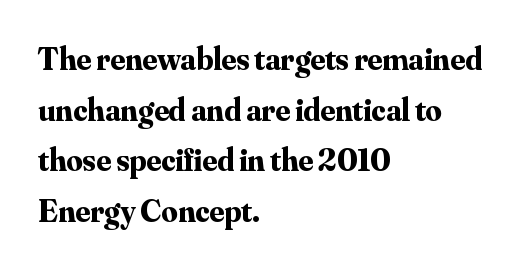
Q: Is the text bold? A: Yes.
Q: Is the text italic (slanted)? A: No, it is upright.
Q: Is the typeface a serif or a sans-serif typeface? A: Serif.
Q: Is the text underlined? A: No.
Q: How is the paragraph aligned? A: Left-aligned.
Q: Is the spacing between letters normal or unusually wide? A: Normal.
Q: Is the spacing between lines tight, normal or loose? A: Normal.
Q: Width (condensed, normal, or wide)? A: Normal.
Q: Stroke contrast? A: Medium.
Q: x-height? A: Small.
Q: Monospaced? A: No.
